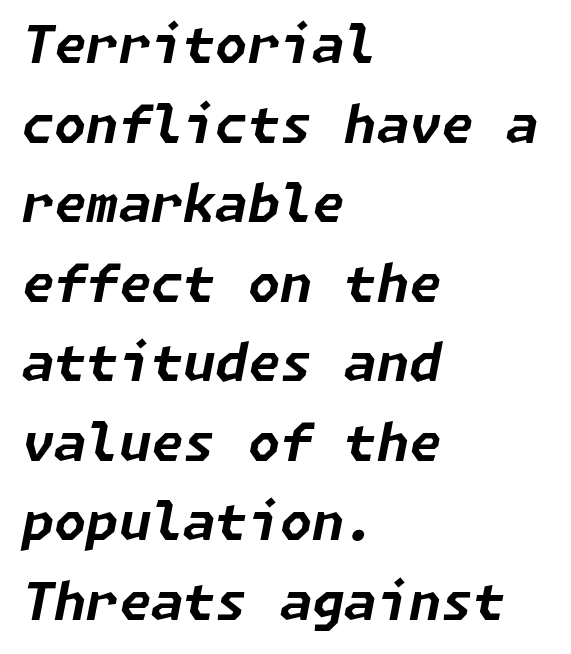
The image shows 52 px bold type, italic (leaning right); set left-aligned, normal line spacing (1.53x), normal letter spacing, not underlined; low stroke contrast and a medium x-height.
